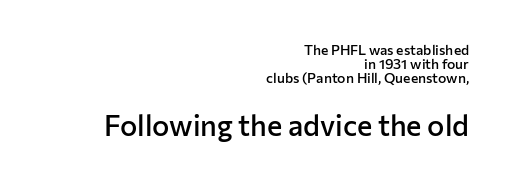
In terms of letterspacing, this is plain default setting. The passage shown is typed in a proportional face where columns would drift. In CSS terms this would be text-align: right. Typographic density is moderately raised because the face is semibold.
